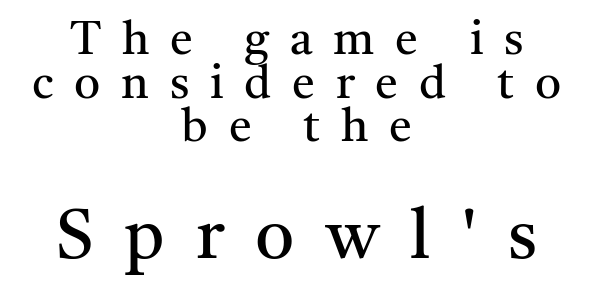
Q: Is the text bold? A: No.
Q: Is the text italic (slanted)? A: No, it is upright.
Q: Is the typeface a serif or a sans-serif typeface? A: Serif.
Q: Is the text underlined? A: No.
Q: How is the paragraph aligned? A: Centered.
Q: Is the spacing between letters normal or unusually wide? A: Unusually wide.
Q: Is the spacing between lines tight, normal or loose? A: Tight.
Q: Which block of text is set in a larger size, the first (top) or the second (bottom)? A: The second (bottom) one.
Q: Width (condensed, normal, or wide)? A: Normal.
Q: Stroke contrast? A: Medium.
Q: x-height? A: Medium.
Q: Monospaced? A: No.
